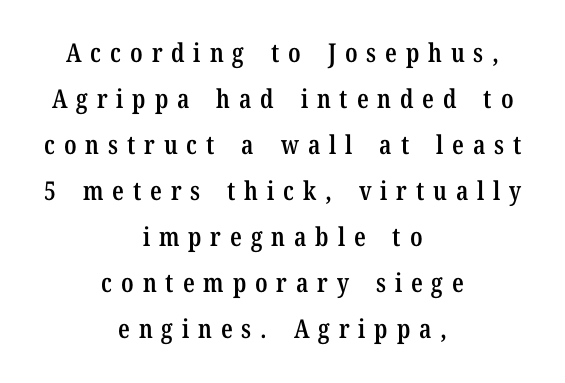
Q: Is the text bold? A: Semi-bold.
Q: Is the text italic (slanted)? A: No, it is upright.
Q: Is the text underlined? A: No.
Q: How is the paragraph aligned? A: Centered.
Q: Is the spacing between letters normal or unusually wide? A: Unusually wide.
